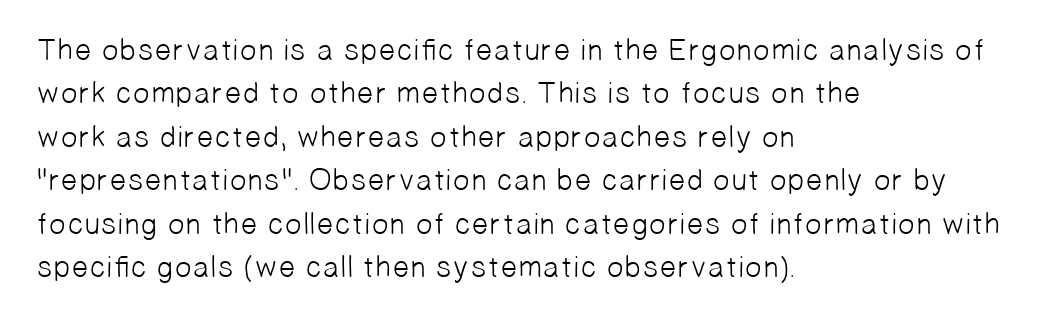
Q: Is the text bold? A: No.
Q: Is the typeface a serif or a sans-serif typeface? A: Sans-serif.
Q: Is the text underlined? A: No.
Q: How is the paragraph aligned? A: Left-aligned.
Q: Is the spacing between letters normal or unusually wide? A: Normal.
Q: Is the spacing between lines tight, normal or loose? A: Normal.
Q: Width (condensed, normal, or wide)? A: Normal.
Q: Stroke contrast? A: Low.
Q: x-height? A: Medium.
Q: Monospaced? A: No.
